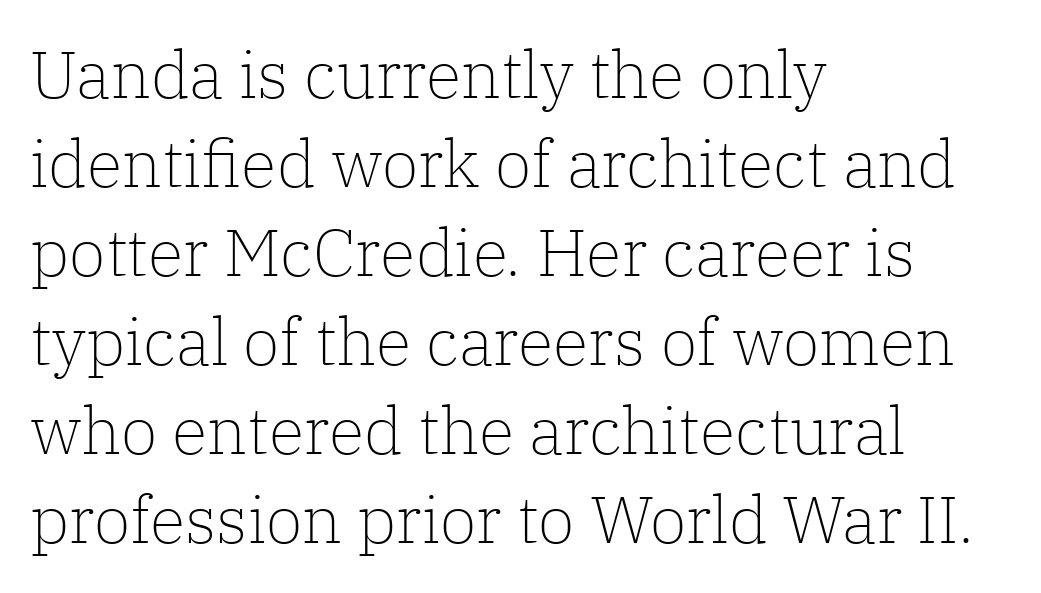
The string is rendered with underlining switched off. A typesetter would call this zero additional tracking. Does the copy run flush right? No — it runs flush left. A typesetter would label this face a serif.
